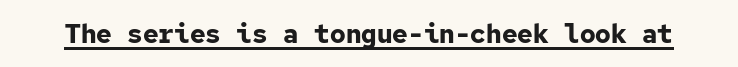
No extra tracking has been applied to these lines. Glance below the letters and you will spot a drawn line. Quick note: not italic, upright. The letters are bold, with thick, heavy strokes.
